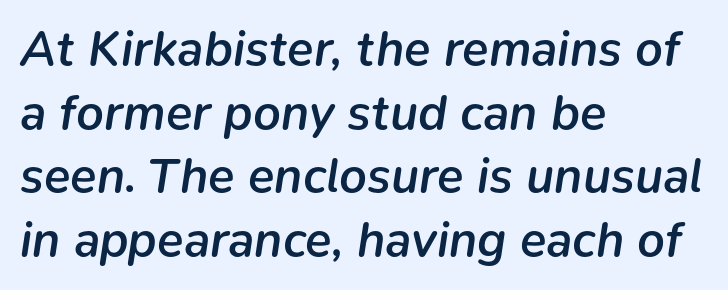
Q: Is the text bold? A: Semi-bold.
Q: Is the text italic (slanted)? A: Yes, it leans right by about 9 degrees.
Q: Is the text underlined? A: No.
Q: How is the paragraph aligned? A: Left-aligned.
Q: Is the spacing between letters normal or unusually wide? A: Normal.
Q: Is the spacing between lines tight, normal or loose? A: Normal.
Q: Width (condensed, normal, or wide)? A: Normal.
Q: Stroke contrast? A: Low.
Q: x-height? A: Medium.
Q: Monospaced? A: No.
